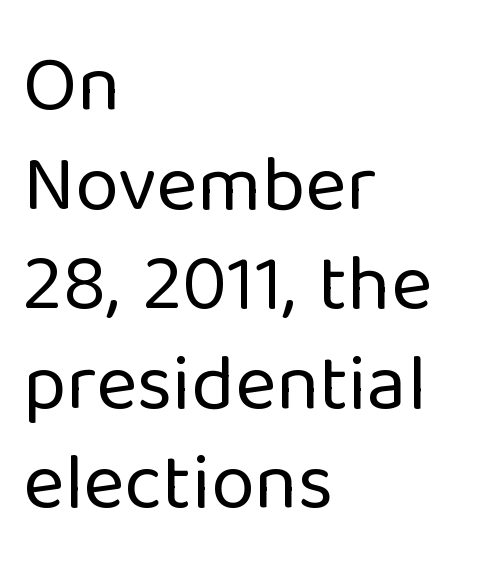
{"serif": "no", "italic": "no", "bold": "no", "weight": "regular", "width": "normal", "stroke_contrast": "low", "x_height": "medium", "monospaced": "no", "underline": "no", "align": "left", "line_spacing": "normal", "line_spacing_ratio": 1.26, "letter_spacing": "normal", "letter_spacing_em": 0.0, "glyph_px": 79}
